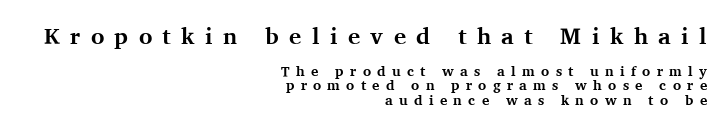
The image shows 23 px bold type, upright; set right-aligned, tight line spacing (1.05x), unusually wide letter spacing (+0.45 em), not underlined; the first (top) block is 1.64x larger.
